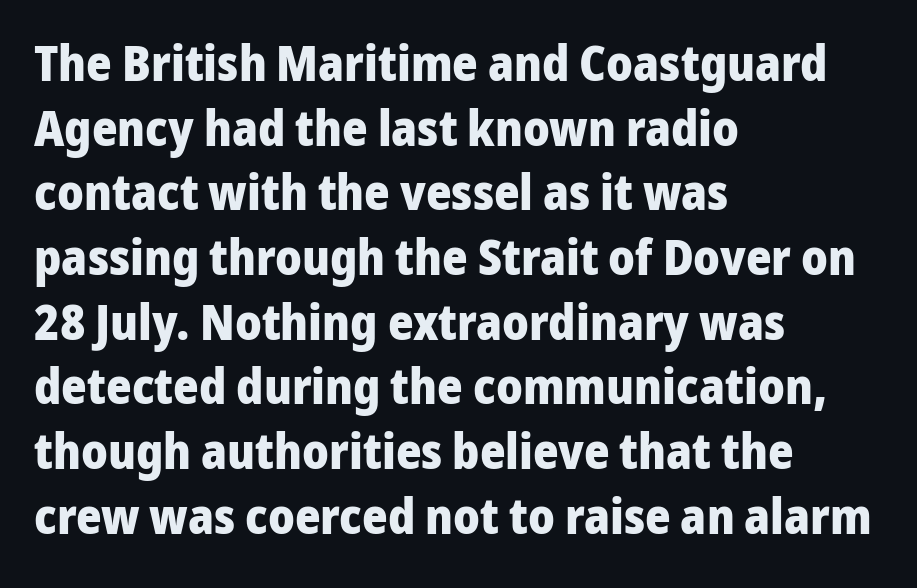
As a designer I'd log this as weight 700, bold. I'd call this a sans setting — the letters go barefoot. Note the varied advance widths — an 'i' is clearly narrower than an 'm'. Does extra space separate the letters? No, they use regular spacing. Left-aligned paragraph, ragged on the right.
